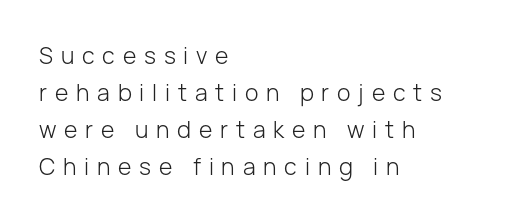
The tracking jumps out immediately: characters are airy and widely separated. Rule under the text: the space is simply empty. Quick note: interline space is typical. Notice how the passage keeps a crisp vertical edge on the left only. Is this a heavy cut? Hardly; it is regular or lighter.
